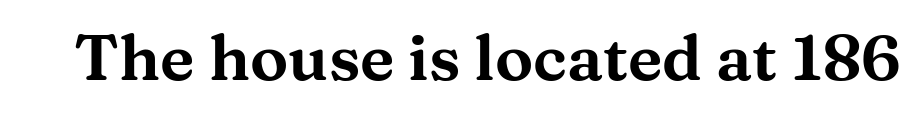
The text was rendered using a seriffed face with decorative stroke endings. Do the characters align in a grid? No, the font is proportional. Does the lettering tilt? It doesn't — this is upright. Students, note that the glyphs here touch the page at normal intervals. Glance below the letters and you will spot only blank space.
